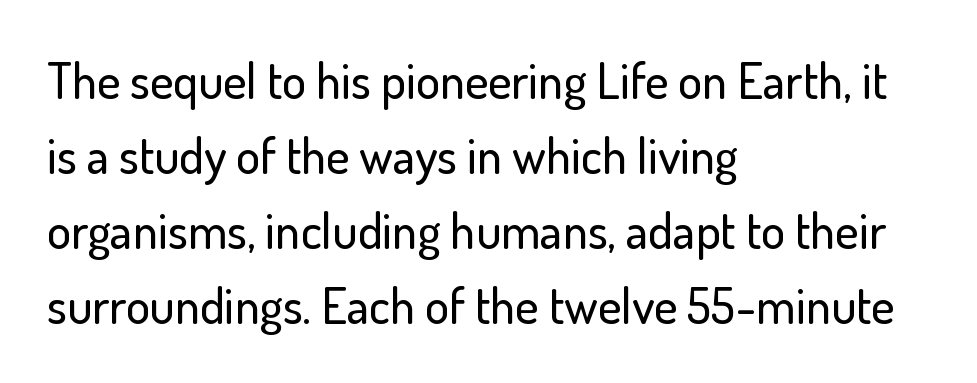
Q: Is the text italic (slanted)? A: No, it is upright.
Q: Is the typeface a serif or a sans-serif typeface? A: Sans-serif.
Q: Is the text underlined? A: No.
Q: How is the paragraph aligned? A: Left-aligned.
Q: Is the spacing between letters normal or unusually wide? A: Normal.
Q: Is the spacing between lines tight, normal or loose? A: Normal.
Q: Width (condensed, normal, or wide)? A: Normal.
Q: Stroke contrast? A: Low.
Q: x-height? A: Small.
Q: Monospaced? A: No.
